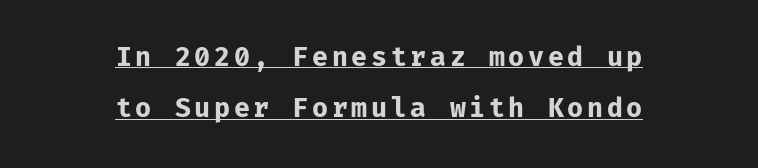
Q: Is the text bold? A: Yes.
Q: Is the text italic (slanted)? A: No, it is upright.
Q: Is the text underlined? A: Yes.
Q: How is the paragraph aligned? A: Centered.
Q: Is the spacing between lines tight, normal or loose? A: Loose.
